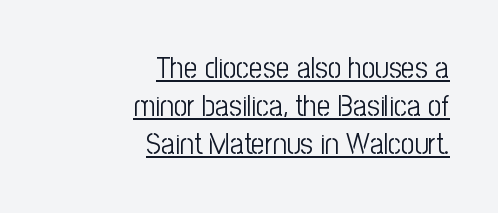
Regarding serifs, this sample does without them. Stroke mass is kept to a normal reading level or below. Reading down the block, your eye finds every line finishing at a fixed right position. Does extra space separate the letters? No, they use regular spacing.
